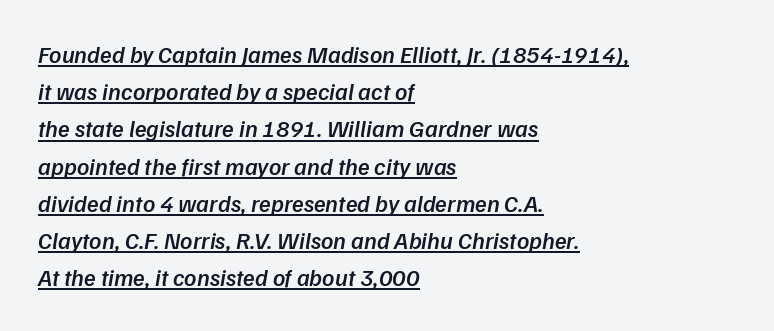
The image shows 24 px text type, italic (leaning right); set left-aligned, normal line spacing (1.55x), normal letter spacing, underlined.
